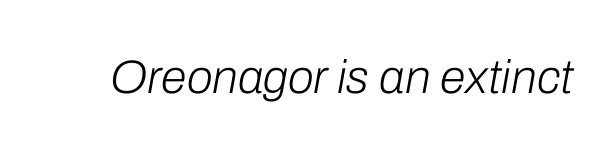
{"italic": "yes", "lean": "right", "slant_degrees": 10, "bold": "no", "weight": "light", "width": "normal", "stroke_contrast": "low", "x_height": "medium", "monospaced": "no", "underline": "no", "letter_spacing": "normal", "letter_spacing_em": 0.0, "glyph_px": 47}
